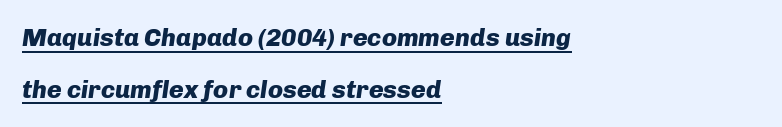
{"italic": "yes", "lean": "right", "slant_degrees": 8, "bold": "yes", "underline": "yes", "align": "left", "line_spacing": "loose", "line_spacing_ratio": 2.07, "letter_spacing": "normal", "letter_spacing_em": 0.0, "glyph_px": 25}
